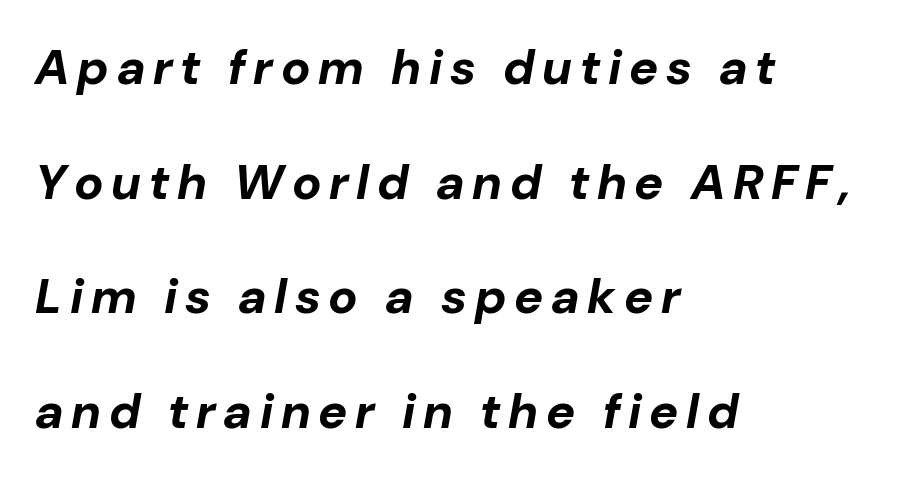
Q: Is the text bold? A: Yes.
Q: Is the text italic (slanted)? A: Yes, it leans right by about 10 degrees.
Q: Is the text underlined? A: No.
Q: How is the paragraph aligned? A: Left-aligned.
Q: Is the spacing between lines tight, normal or loose? A: Loose.
Q: Width (condensed, normal, or wide)? A: Normal.
Q: Stroke contrast? A: Low.
Q: x-height? A: Medium.
Q: Monospaced? A: No.
